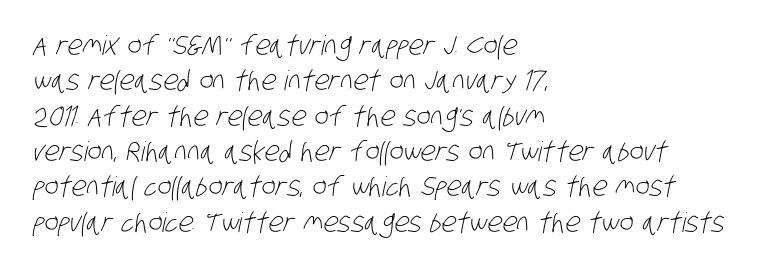
{"bold": "no", "underline": "no", "align": "left", "line_spacing": "normal", "line_spacing_ratio": 1.31, "letter_spacing": "normal", "letter_spacing_em": 0.0, "glyph_px": 27}
